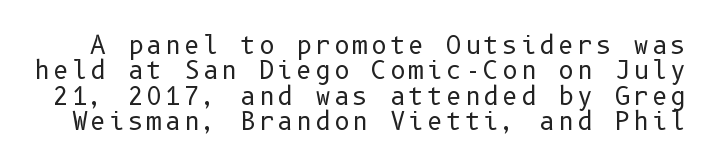
In terms of leading, this rendering errs on the cramped side. Posture: upright roman. A light-to-regular cut is what we see here. Descenders are the only things crossing below the line.
